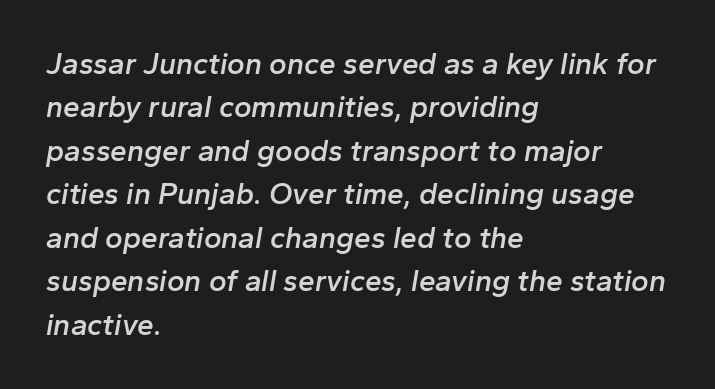
{"italic": "yes", "lean": "right", "slant_degrees": 10, "bold": "semi", "weight": "semibold", "width": "normal", "stroke_contrast": "low", "x_height": "medium", "monospaced": "no", "underline": "no", "align": "left", "line_spacing": "normal", "line_spacing_ratio": 1.45, "letter_spacing": "normal", "letter_spacing_em": 0.0, "glyph_px": 30}
